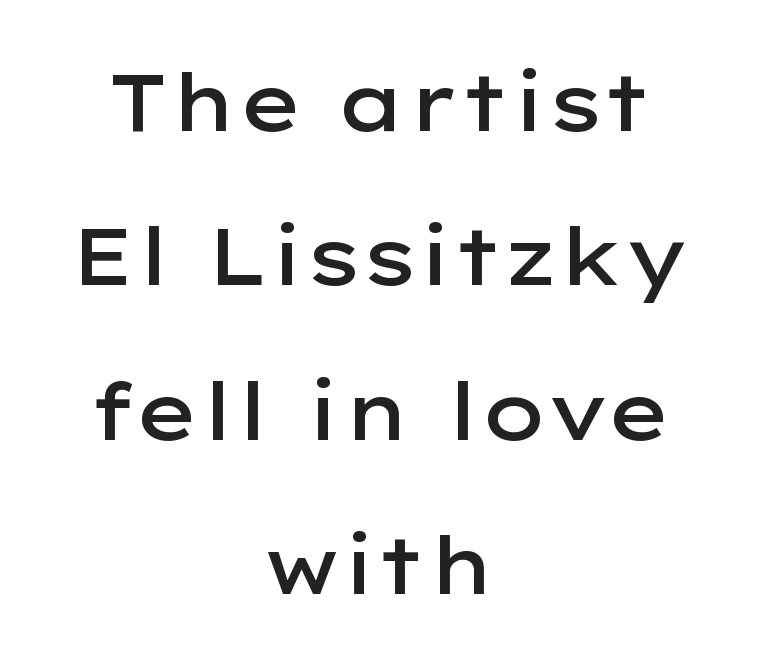
The image shows 80 px semibold, wide sans-serif type, upright; set centered, loose line spacing (1.93x), normal letter spacing, not underlined; low stroke contrast and a medium x-height.
